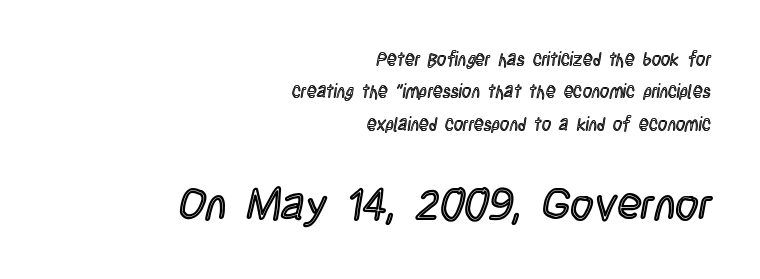
Q: Is the text italic (slanted)? A: Yes.
Q: Is the text underlined? A: No.
Q: How is the paragraph aligned? A: Right-aligned.
Q: Is the spacing between letters normal or unusually wide? A: Normal.
Q: Which block of text is set in a larger size, the first (top) or the second (bottom)? A: The second (bottom) one.
Q: Width (condensed, normal, or wide)? A: Condensed.
Q: x-height? A: Large.
Q: Monospaced? A: No.
